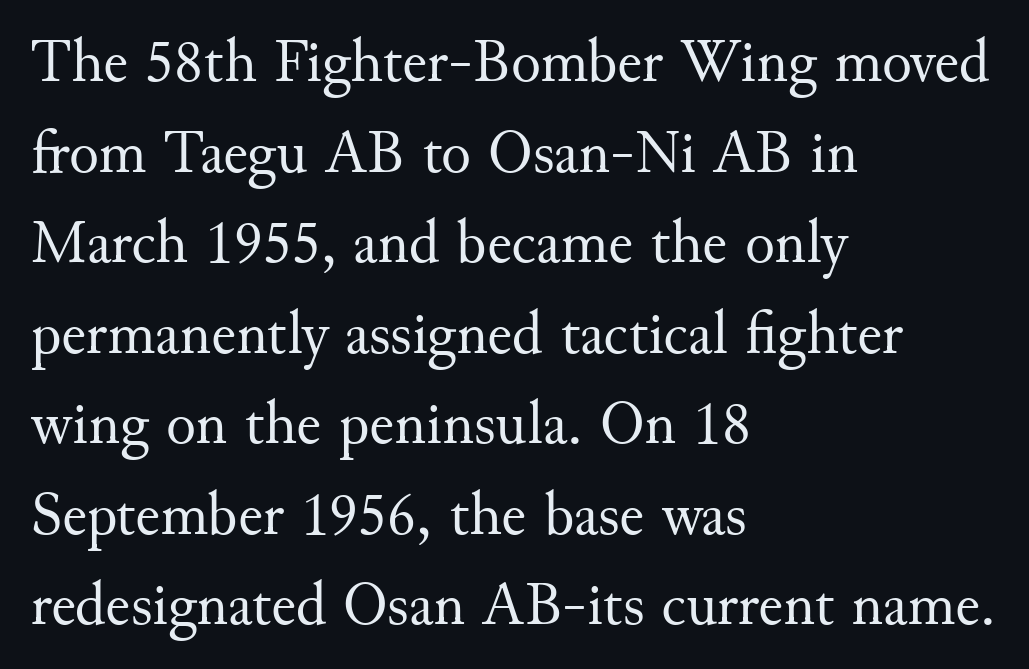
The rows are spaced the way most documents space them. The font sits on the lighter half of the weight spectrum, regular included. These lines were composed using upright roman letters. Visually the block forms a straight wall on the left and a jagged coastline on the right.
